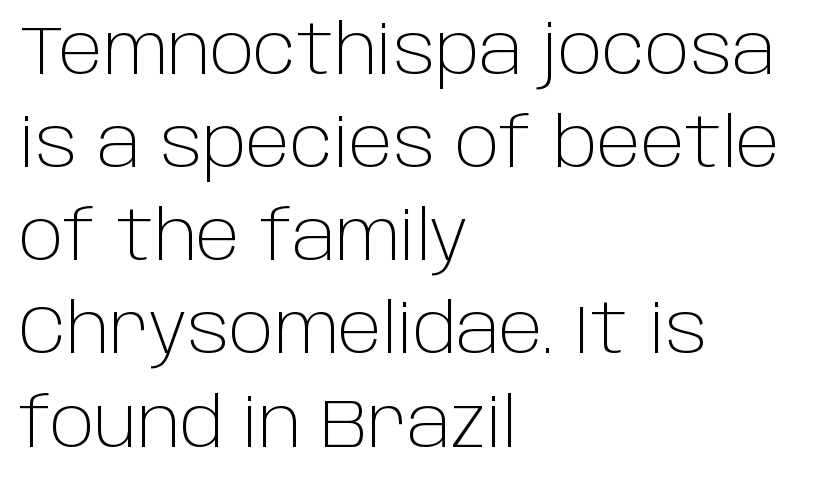
Only glyphs here, with clear space below each row. The leading is moderate, giving the passage an even texture. Summary of weight: not heavy and not bold. Short note: letters normally spaced. Notice how the passage keeps a crisp vertical edge on the left only.
